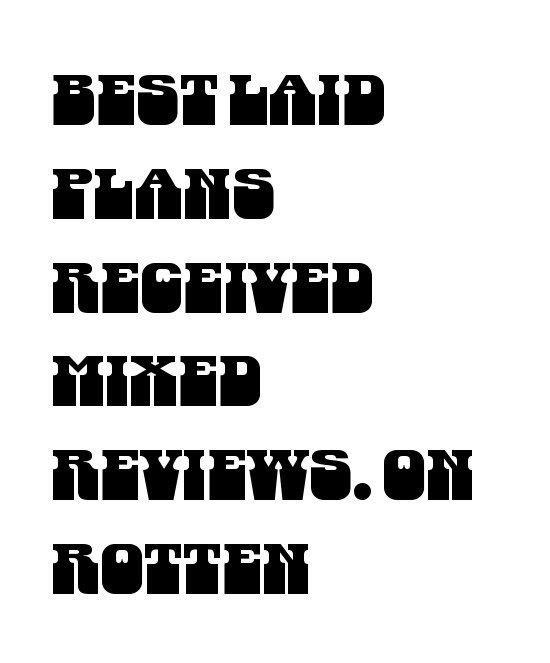
The image shows 70 px condensed sans-serif type; set left-aligned, normal line spacing (1.34x), normal letter spacing, not underlined; medium stroke contrast and a large x-height.
